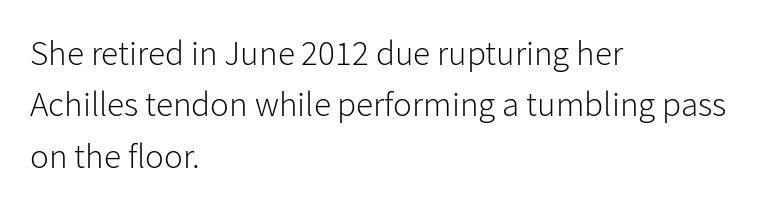
The image shows 35 px light sans-serif type, upright; set left-aligned, normal line spacing (1.47x), normal letter spacing, not underlined; low stroke contrast and a medium x-height.
